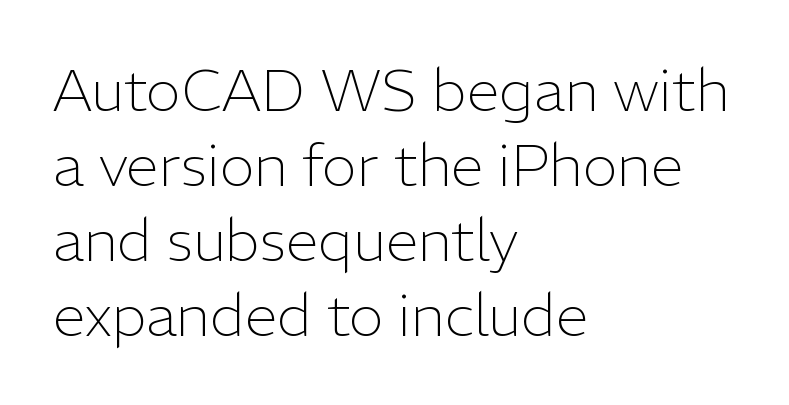
Typeset ragged right — the left edge is the straight one. The rendering uses natural spacing where letterforms have individual widths. Quick note: underline off. This block has exactly the height ordinary leading produces.
